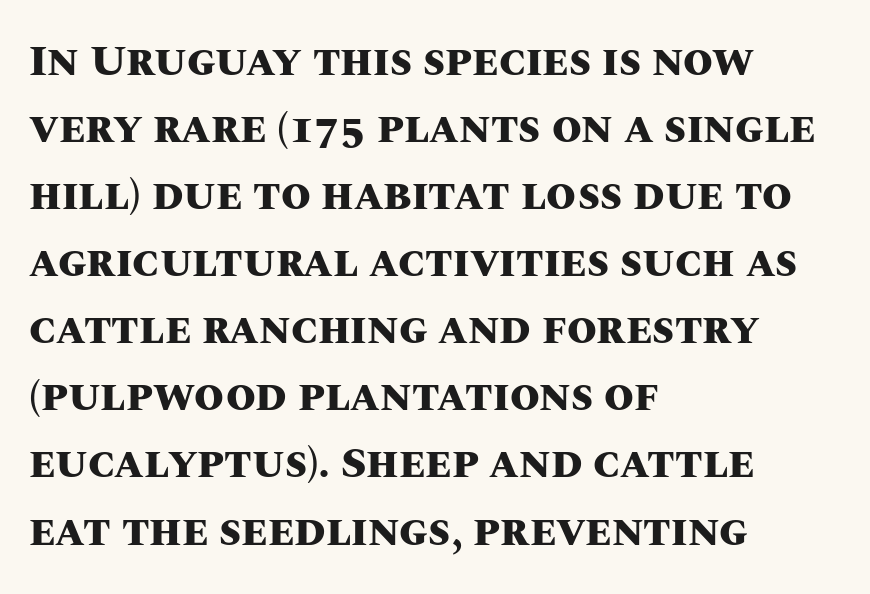
{"italic": "no", "bold": "yes", "weight": "heavy", "width": "normal", "stroke_contrast": "medium", "x_height": "large", "monospaced": "no", "underline": "no", "align": "left", "line_spacing": "normal", "line_spacing_ratio": 1.56, "letter_spacing": "normal", "letter_spacing_em": 0.0, "glyph_px": 43}
